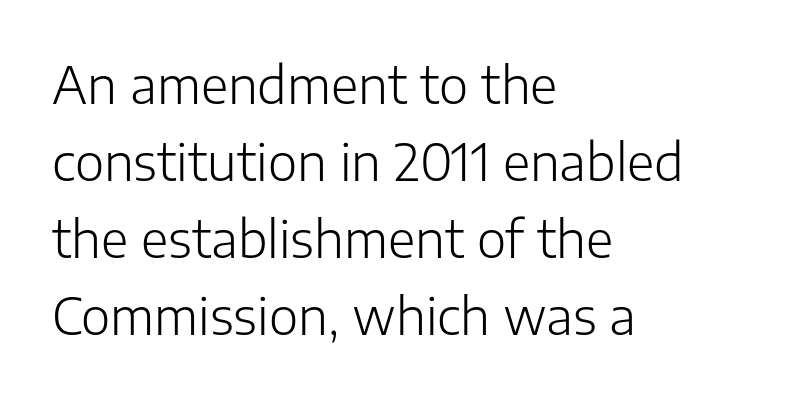
The image shows 50 px light sans-serif type, upright; set left-aligned, normal line spacing (1.54x), normal letter spacing, not underlined; low stroke contrast and a medium x-height.
